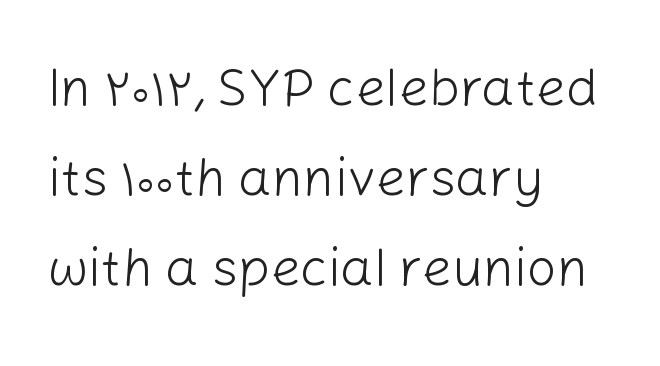
{"serif": "no", "italic": "no", "bold": "no", "weight": "light", "width": "normal", "stroke_contrast": "low", "x_height": "medium", "monospaced": "no", "underline": "no", "align": "left", "line_spacing": "normal", "line_spacing_ratio": 1.7, "letter_spacing": "normal", "letter_spacing_em": 0.0, "glyph_px": 53}
